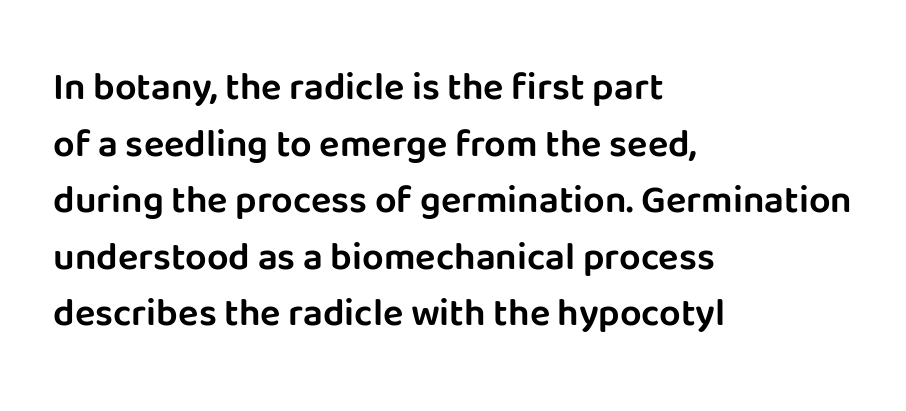
{"serif": "no", "italic": "no", "width": "normal", "stroke_contrast": "low", "x_height": "large", "monospaced": "no", "underline": "no", "align": "left", "line_spacing": "normal", "line_spacing_ratio": 1.49, "letter_spacing": "normal", "letter_spacing_em": 0.0, "glyph_px": 38}
